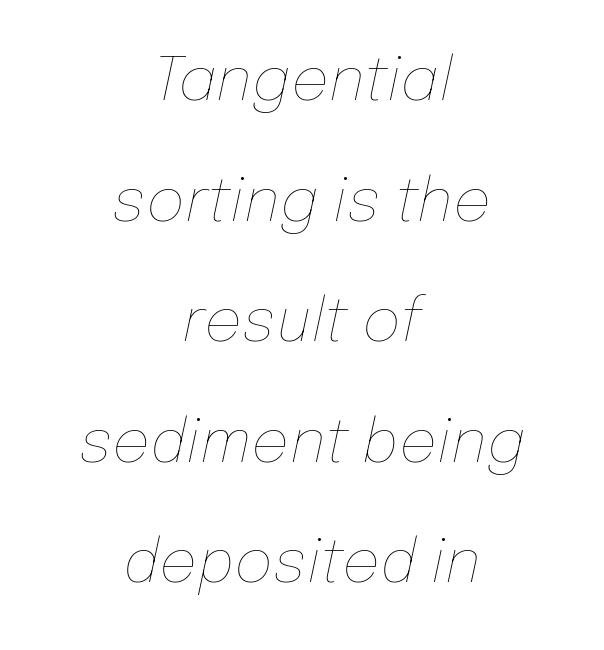
Q: Is the text bold? A: No.
Q: Is the text italic (slanted)? A: Yes, it leans right by about 12 degrees.
Q: Is the text underlined? A: No.
Q: How is the paragraph aligned? A: Centered.
Q: Is the spacing between letters normal or unusually wide? A: Normal.
Q: Is the spacing between lines tight, normal or loose? A: Loose.
Q: Width (condensed, normal, or wide)? A: Normal.
Q: Stroke contrast? A: Low.
Q: x-height? A: Medium.
Q: Monospaced? A: No.
